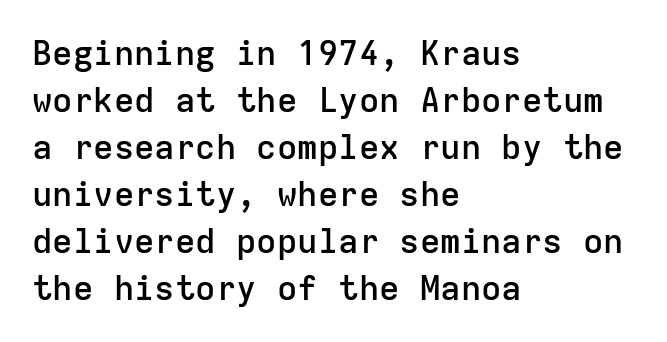
Between one letter and the next there's only the usual sliver of space. A typesetter would call this leading conventional body-copy spacing. These lines are composed in type without serifs. This is the regular roman posture of the typeface. Every character here occupies the same horizontal width, giving the sample a typewriter-like rhythm. Underlining? Definitely not there.
